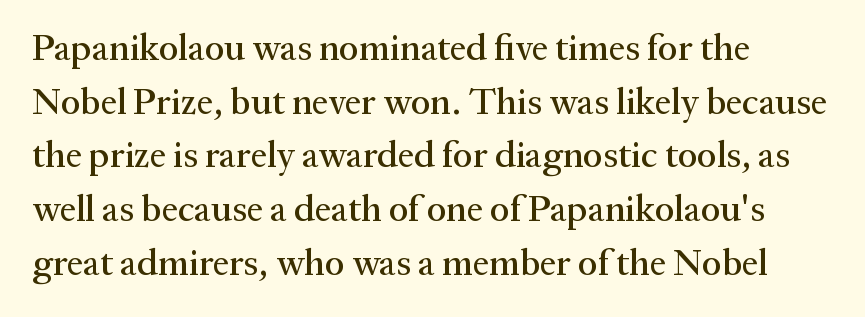
The image shows 37 px serif type, upright; set left-aligned, normal line spacing (1.45x), normal letter spacing, not underlined; medium stroke contrast and a medium x-height.
